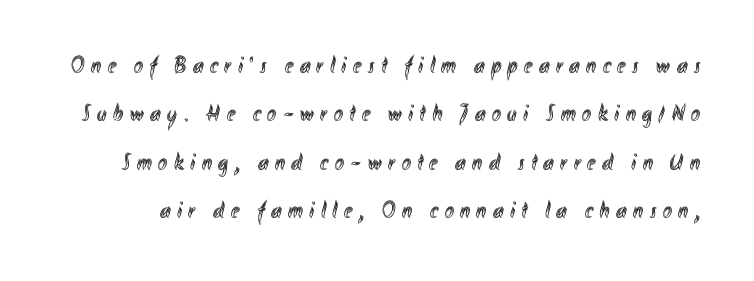
Q: Is the text italic (slanted)? A: Yes.
Q: Is the text underlined? A: No.
Q: Is the spacing between letters normal or unusually wide? A: Unusually wide.
Q: Is the spacing between lines tight, normal or loose? A: Loose.
